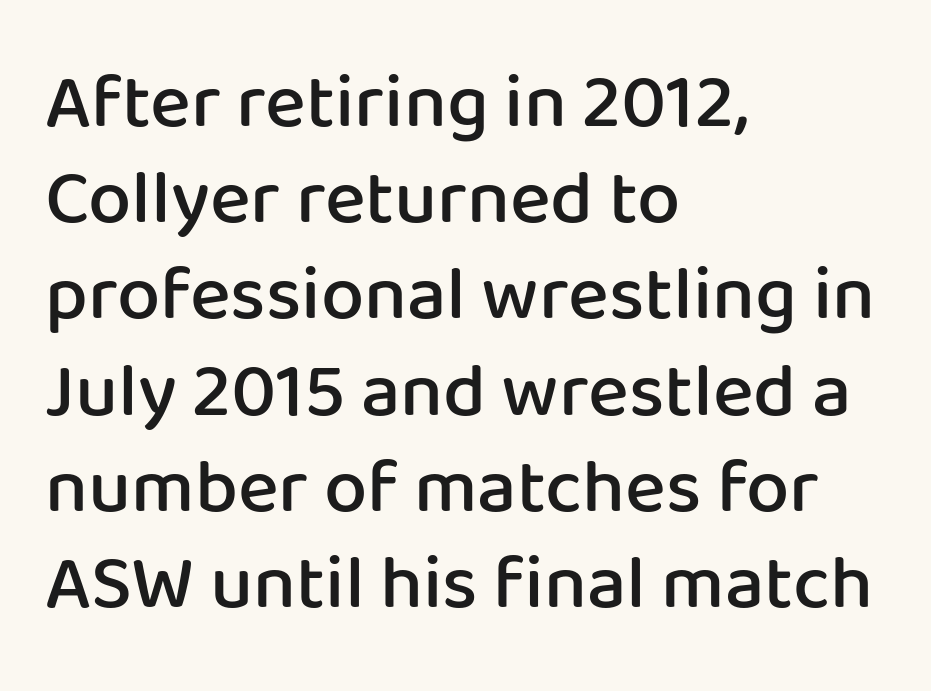
{"serif": "no", "italic": "no", "bold": "semi", "weight": "semibold", "width": "normal", "stroke_contrast": "low", "x_height": "medium", "monospaced": "no", "underline": "no", "align": "left", "line_spacing": "normal", "line_spacing_ratio": 1.25, "letter_spacing": "normal", "letter_spacing_em": 0.0, "glyph_px": 77}
